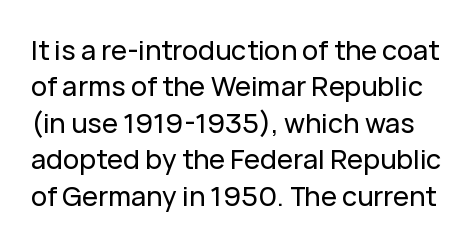
In terms of letterspacing, this is plain default setting. No italicization has been applied; the sample stays upright. This block has exactly the height ordinary leading produces. Quick note: underline off.
